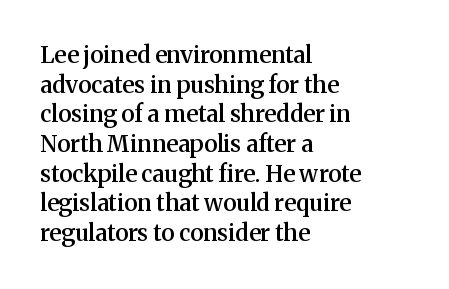
Stroke thickness is moderately raised; the sample reads as semibold. Vertical strokes here are truly vertical. The area under the type is left untouched. Summary of vertical rhythm: regular, with standard interline spacing.
